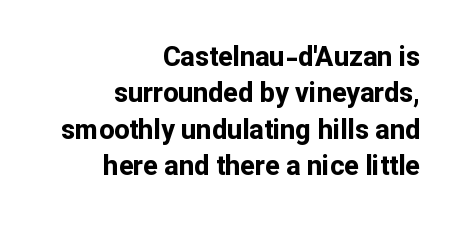
{"italic": "no", "bold": "yes", "underline": "no", "align": "right", "line_spacing": "normal", "line_spacing_ratio": 1.35, "letter_spacing": "normal", "letter_spacing_em": 0.0, "glyph_px": 27}
